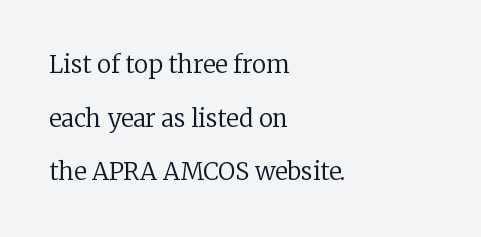
{"italic": "no", "bold": "no", "underline": "no", "align": "left", "line_spacing": "loose", "line_spacing_ratio": 2.23, "letter_spacing": "normal", "letter_spacing_em": 0.0, "glyph_px": 24}
